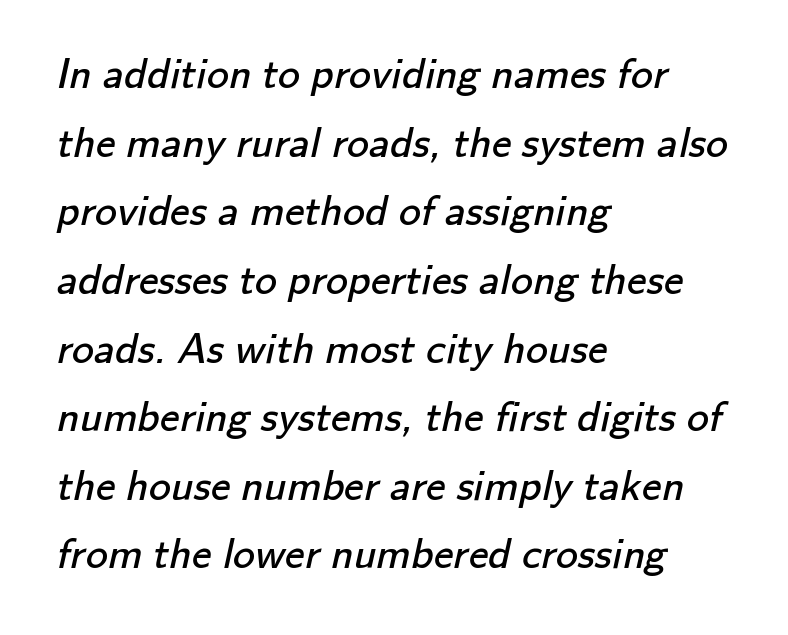
{"serif": "no", "bold": "no", "weight": "regular", "width": "normal", "stroke_contrast": "low", "x_height": "small", "monospaced": "no", "underline": "no", "align": "left", "line_spacing": "normal", "line_spacing_ratio": 1.56, "letter_spacing": "normal", "letter_spacing_em": 0.0, "glyph_px": 44}
